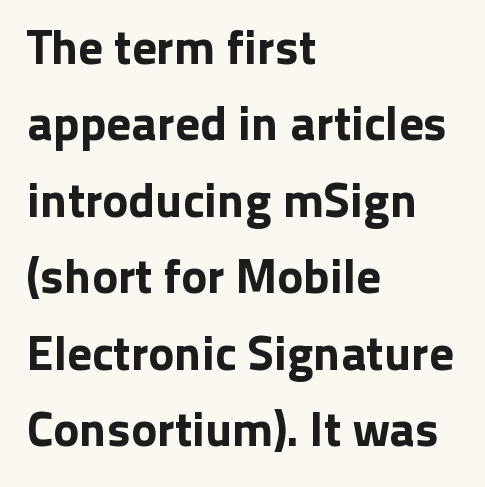
{"serif": "no", "italic": "no", "width": "normal", "stroke_contrast": "low", "x_height": "medium", "monospaced": "no", "underline": "no", "align": "left", "line_spacing": "normal", "line_spacing_ratio": 1.56, "letter_spacing": "normal", "letter_spacing_em": 0.0, "glyph_px": 49}
